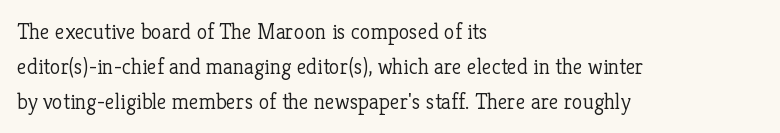
Q: Is the text bold? A: No.
Q: Is the text italic (slanted)? A: No, it is upright.
Q: Is the text underlined? A: No.
Q: How is the paragraph aligned? A: Left-aligned.
Q: Is the spacing between letters normal or unusually wide? A: Normal.
Q: Is the spacing between lines tight, normal or loose? A: Normal.
